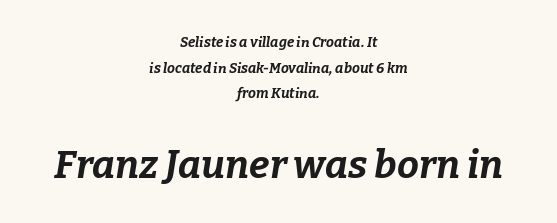
{"italic": "yes", "lean": "right", "slant_degrees": 9, "bold": "yes", "weight": "bold", "width": "normal", "stroke_contrast": "low", "x_height": "medium", "monospaced": "no", "underline": "no", "align": "center", "line_spacing_ratio": 1.83, "letter_spacing": "normal", "letter_spacing_em": 0.0, "larger_block": "second", "size_ratio": 2.79, "glyph_px": 39}
